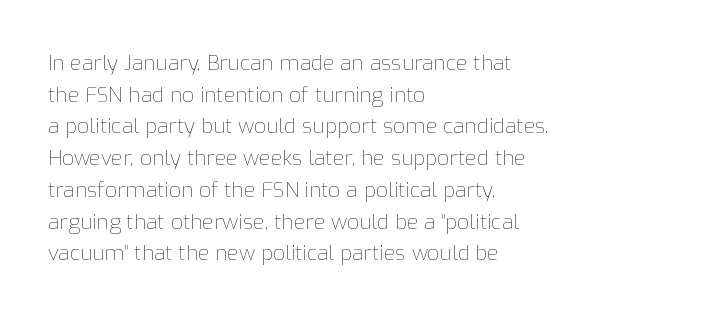
Q: Is the text bold? A: No.
Q: Is the text italic (slanted)? A: No, it is upright.
Q: Is the text underlined? A: No.
Q: How is the paragraph aligned? A: Left-aligned.
Q: Is the spacing between letters normal or unusually wide? A: Normal.
Q: Is the spacing between lines tight, normal or loose? A: Normal.
